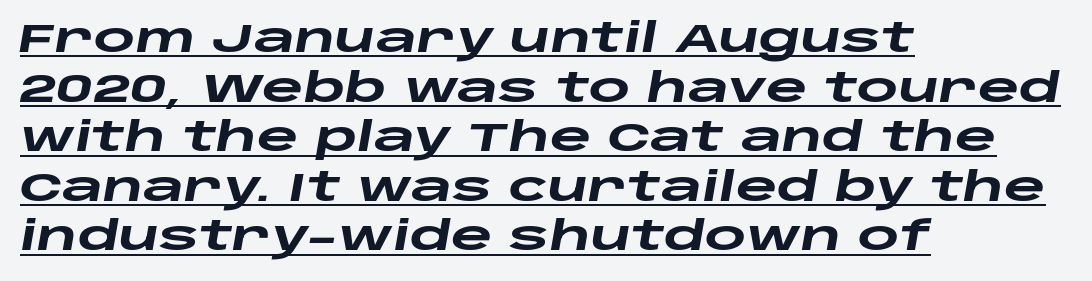
The letterforms sit shoulder to shoulder at normal distance. Quick note: underline on. This is oblique type, the kind used for emphasis or titles. Reading down the block, your eye returns to a fixed left position each line. As a designer I'd log this as weight 700, bold.
